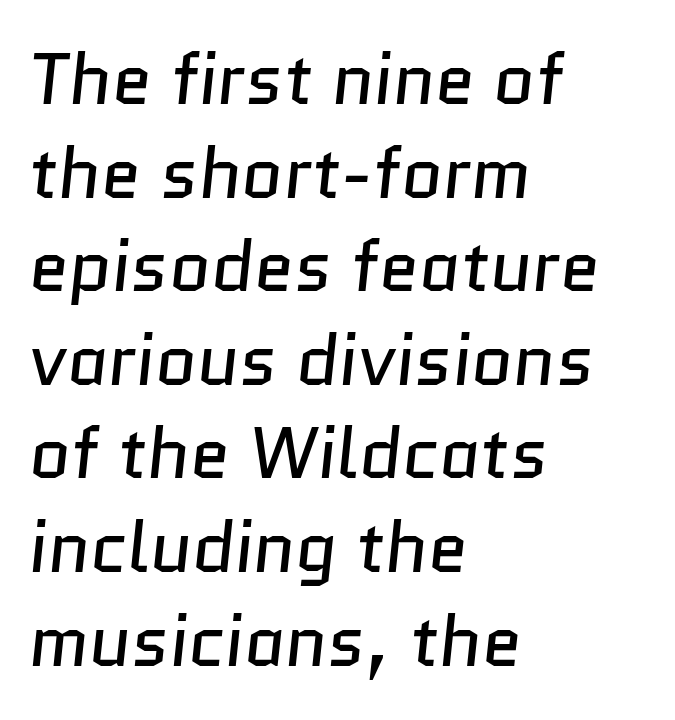
Q: Is the text bold? A: No.
Q: Is the typeface a serif or a sans-serif typeface? A: Sans-serif.
Q: Is the text underlined? A: No.
Q: How is the paragraph aligned? A: Left-aligned.
Q: Is the spacing between letters normal or unusually wide? A: Normal.
Q: Is the spacing between lines tight, normal or loose? A: Normal.
Q: Width (condensed, normal, or wide)? A: Normal.
Q: Stroke contrast? A: Low.
Q: x-height? A: Medium.
Q: Monospaced? A: No.
